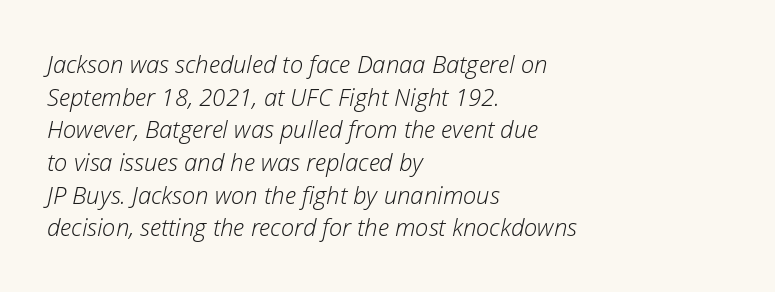
Q: Is the text bold? A: No.
Q: Is the text italic (slanted)? A: Yes, it leans right by about 12 degrees.
Q: Is the text underlined? A: No.
Q: How is the paragraph aligned? A: Left-aligned.
Q: Is the spacing between letters normal or unusually wide? A: Normal.
Q: Is the spacing between lines tight, normal or loose? A: Normal.
